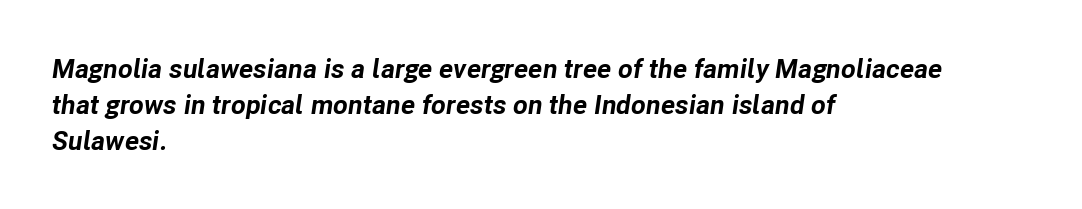
Every character sits at an angle, as italics do. Short and long lines alike share a common starting point at left. Spacing between characters is what you'd get straight out of the box. Plain, unruled lines of type. The block of text has a typical density, with ordinary space between rows.
